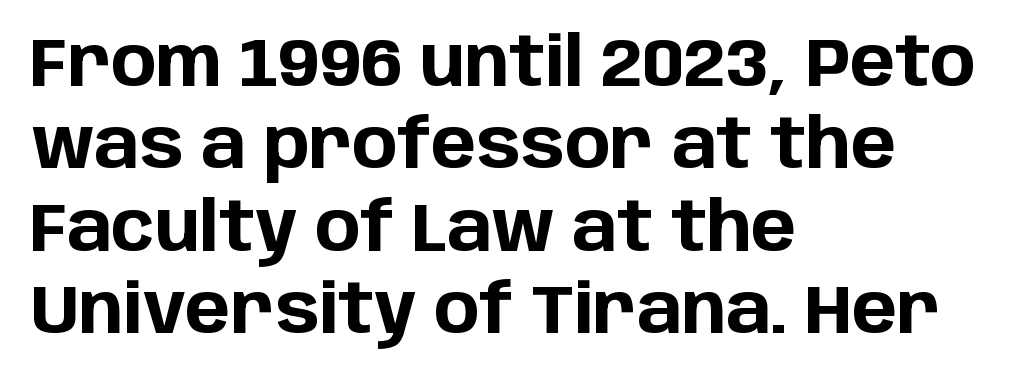
Q: Is the text bold? A: Yes.
Q: Is the text italic (slanted)? A: No, it is upright.
Q: Is the typeface a serif or a sans-serif typeface? A: Sans-serif.
Q: Is the text underlined? A: No.
Q: How is the paragraph aligned? A: Left-aligned.
Q: Is the spacing between letters normal or unusually wide? A: Normal.
Q: Width (condensed, normal, or wide)? A: Normal.
Q: Stroke contrast? A: Low.
Q: x-height? A: Large.
Q: Monospaced? A: No.
